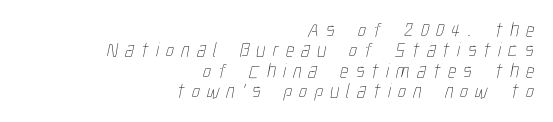
This rendering features lettering with no underline. Counters stay open thanks to moderate or lighter strokes. How would I describe the line gaps? Narrow and economical. Observe the wide spacing: letters keep a clear distance from each other. Is the block centered? No — it sits flush against the right margin.
